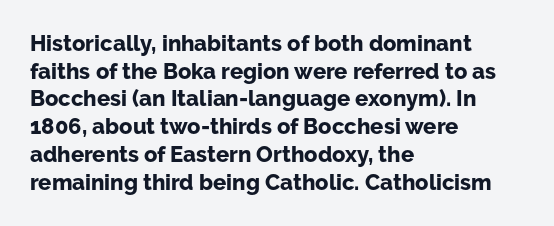
Q: Is the text bold? A: Yes.
Q: Is the text italic (slanted)? A: No, it is upright.
Q: Is the text underlined? A: No.
Q: How is the paragraph aligned? A: Left-aligned.
Q: Is the spacing between letters normal or unusually wide? A: Normal.
Q: Is the spacing between lines tight, normal or loose? A: Normal.
